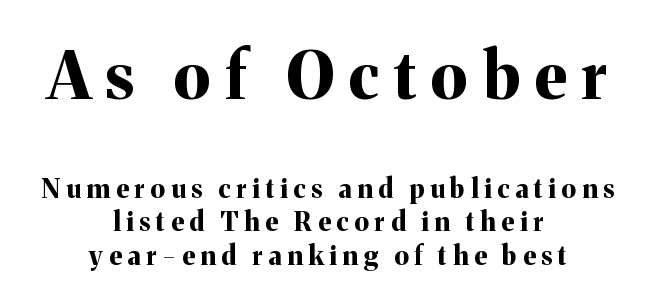
In terms of letterspacing, this is a distinctly airy, spread setting. Horizontally, the lines are justified to the midpoint only. Rows of type keep a routine distance in the vertical direction. Heft: maximum for text — a bold. The face used here appears at its bigger size in the upper chunk. Classification — serif.
